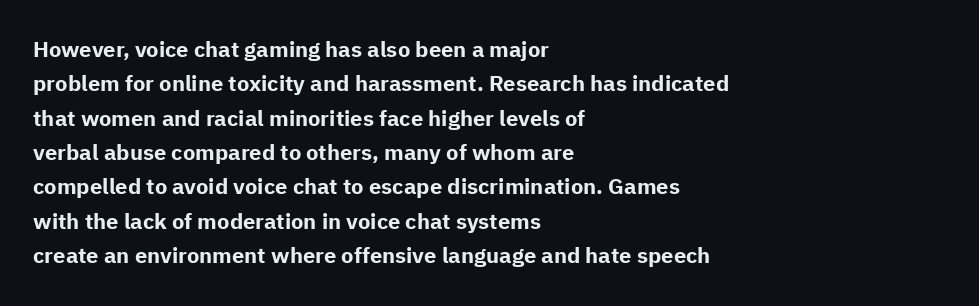
The image shows 22 px bold type, upright; set left-aligned, normal line spacing (1.56x), normal letter spacing, not underlined.
